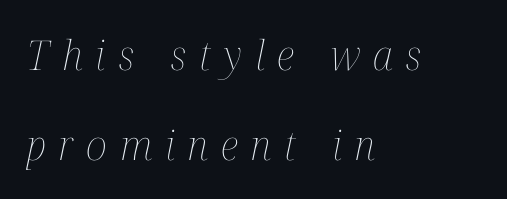
The typesetting does not lean heavy: it is not bold. Here the glyphs are tracked loosely, breaking word shapes into spaced letters. It's the slanting kind of type. Students, observe: this is what heavily led, spacious text looks like. This sample has the flowing, uneven cadence of proportional lettering.
